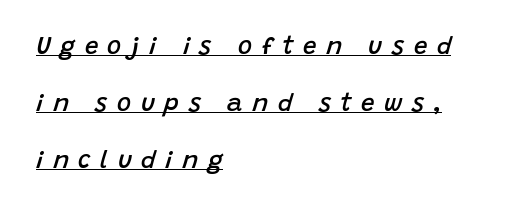
Interline gaps are noticeably wide in this sample. A rule runs beneath these lines of type. The passage is arranged the way most books set body copy — flush left. You could only call the tracking loose — the letters float apart. How heavy is the stroke? Medium-heavy — a semibold, shy of bold. The typography opts for an oblique posture over an upright one.
